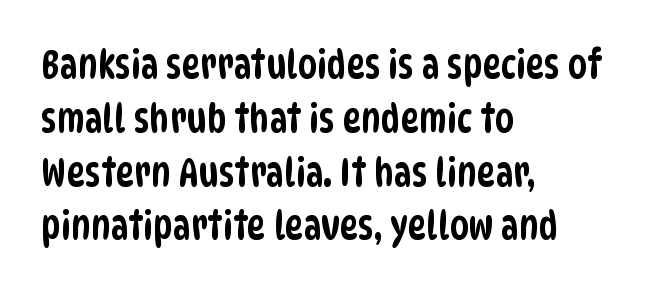
The text block is weighted toward the left margin, trailing off unevenly rightward. Descender tails drop into unmarked territory. The face used here is proportionally spaced, like ordinary book or web type. The face used here is rendered with its standard letterfit. A typesetter would label this face a sans.
